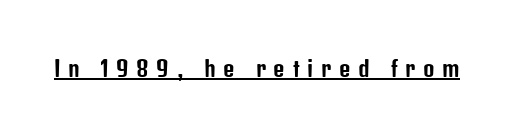
Q: Is the text italic (slanted)? A: No, it is upright.
Q: Is the text underlined? A: Yes.
Q: Is the spacing between letters normal or unusually wide? A: Unusually wide.
